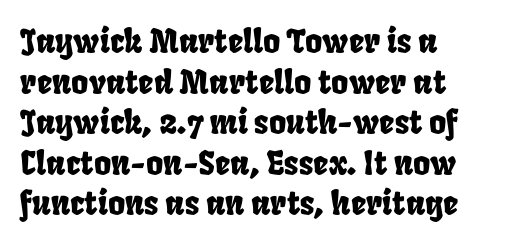
Q: Is the text underlined? A: No.
Q: How is the paragraph aligned? A: Left-aligned.
Q: Is the spacing between letters normal or unusually wide? A: Normal.
Q: Width (condensed, normal, or wide)? A: Condensed.
Q: Stroke contrast? A: Low.
Q: x-height? A: Large.
Q: Monospaced? A: No.
